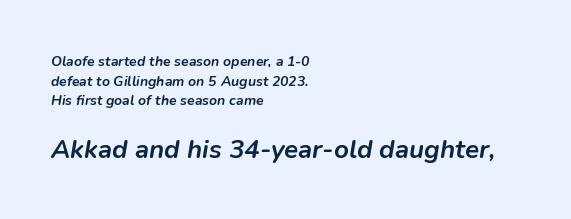
Q: Is the text bold? A: Yes.
Q: Is the text italic (slanted)? A: Yes, it leans right by about 9 degrees.
Q: Is the text underlined? A: No.
Q: How is the paragraph aligned? A: Left-aligned.
Q: Is the spacing between letters normal or unusually wide? A: Normal.
Q: Is the spacing between lines tight, normal or loose? A: Normal.
Q: Which block of text is set in a larger size, the first (top) or the second (bottom)? A: The second (bottom) one.
